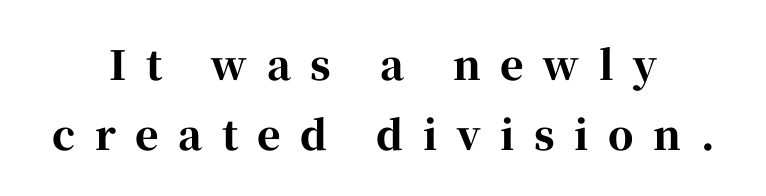
Compared with a flush-left layout, this one balances lines on the center instead. Note the varied advance widths — an 'i' is clearly narrower than an 'm'. The type family on display is of the serif kind. Honestly, there is no underline to notice here at all.
